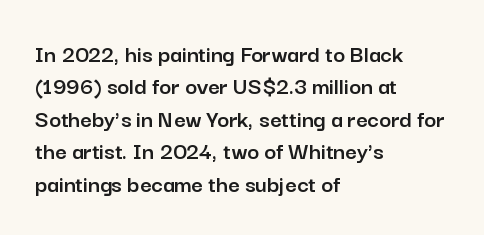
{"italic": "no", "underline": "no", "align": "left", "line_spacing": "normal", "line_spacing_ratio": 1.3, "letter_spacing": "normal", "letter_spacing_em": 0.0, "glyph_px": 25}
